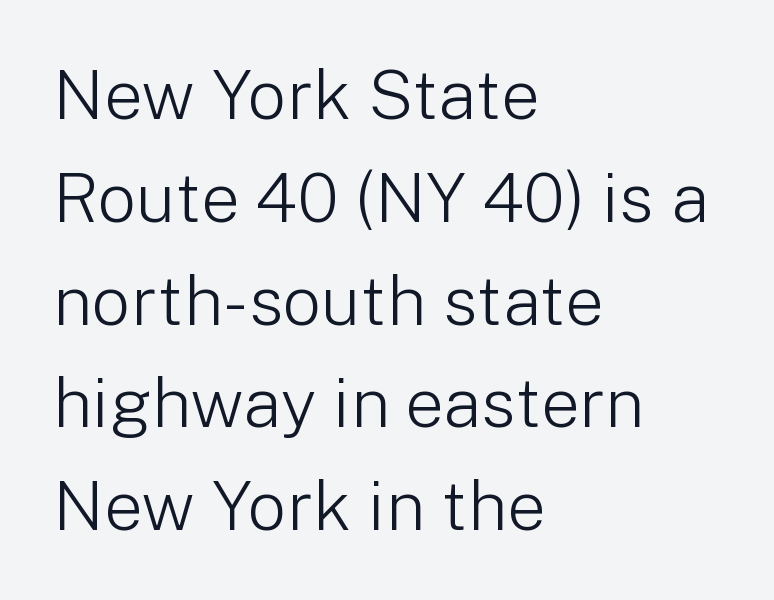
{"serif": "no", "italic": "no", "bold": "no", "weight": "light", "width": "normal", "stroke_contrast": "low", "x_height": "medium", "monospaced": "no", "underline": "no", "align": "left", "line_spacing": "normal", "line_spacing_ratio": 1.49, "letter_spacing": "normal", "letter_spacing_em": 0.0, "glyph_px": 69}
